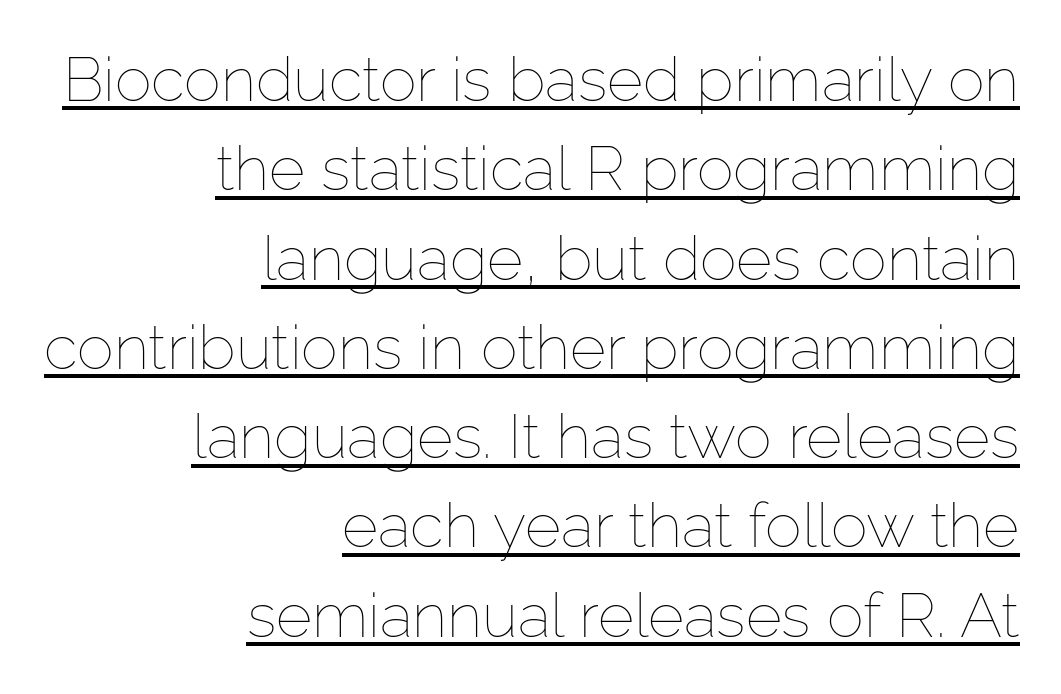
The image shows 62 px thin type, upright; set right-aligned, normal line spacing (1.44x), normal letter spacing, underlined; low stroke contrast and a medium x-height.
